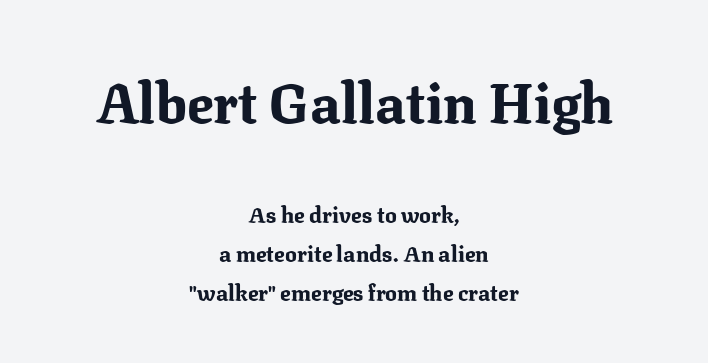
{"serif": "yes", "italic": "no", "bold": "yes", "weight": "bold", "width": "normal", "stroke_contrast": "medium", "x_height": "medium", "monospaced": "no", "underline": "no", "align": "center", "line_spacing_ratio": 1.77, "letter_spacing": "normal", "letter_spacing_em": 0.0, "larger_block": "first", "size_ratio": 2.5, "glyph_px": 55}
